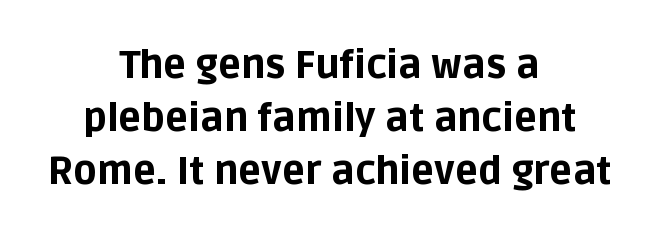
Q: Is the text bold? A: Yes.
Q: Is the text italic (slanted)? A: No, it is upright.
Q: Is the typeface a serif or a sans-serif typeface? A: Sans-serif.
Q: Is the text underlined? A: No.
Q: How is the paragraph aligned? A: Centered.
Q: Is the spacing between letters normal or unusually wide? A: Normal.
Q: Is the spacing between lines tight, normal or loose? A: Normal.
Q: Width (condensed, normal, or wide)? A: Normal.
Q: Stroke contrast? A: Low.
Q: x-height? A: Large.
Q: Monospaced? A: No.
